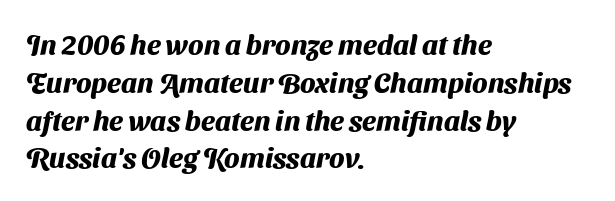
{"serif": "no", "bold": "yes", "weight": "heavy", "width": "normal", "stroke_contrast": "medium", "x_height": "medium", "monospaced": "no", "underline": "no", "align": "left", "line_spacing": "normal", "line_spacing_ratio": 1.35, "letter_spacing": "normal", "letter_spacing_em": 0.0, "glyph_px": 28}
